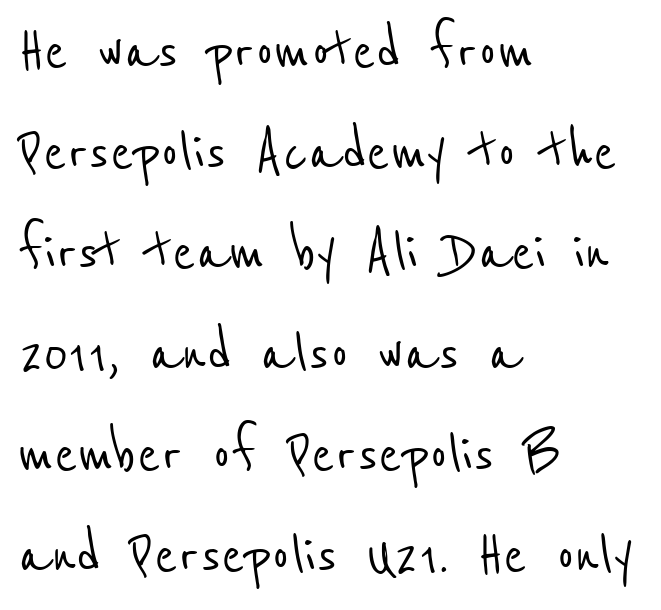
The image shows 69 px condensed sans-serif type; set left-aligned, normal line spacing (1.46x), normal letter spacing, not underlined; low stroke contrast and a medium x-height.
